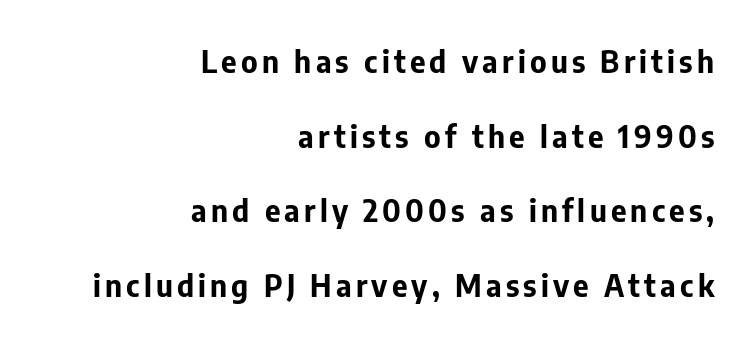
Pretty heavy lettering here — definitely bold. All the whitespace from short lines collects on the left. Is this a sans? Yes — the strokes have no serifs. Is there much room between lines? Yes — plenty of vertical air separates them. The rendering uses natural spacing where letterforms have individual widths. This is roman type, the default non-slanted kind.
